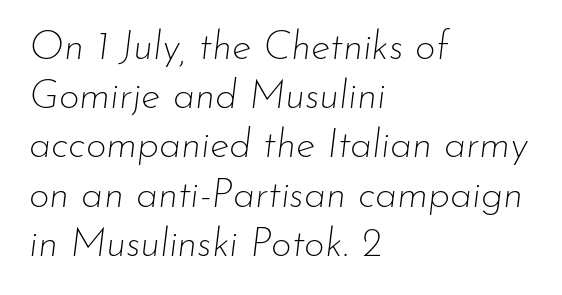
The image shows 40 px thin type, italic (leaning right); set left-aligned, line spacing 1.23x, normal letter spacing, not underlined; low stroke contrast and a small x-height.
